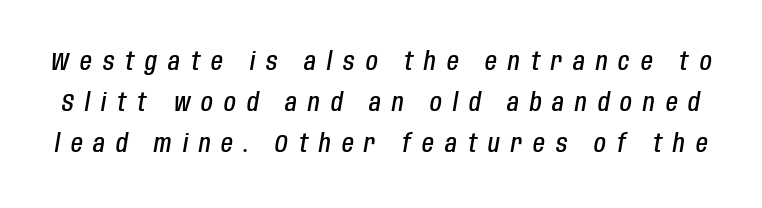
The image shows 24 px text type, italic (leaning right); set normal line spacing (1.7x), unusually wide letter spacing (+0.46 em), not underlined.
